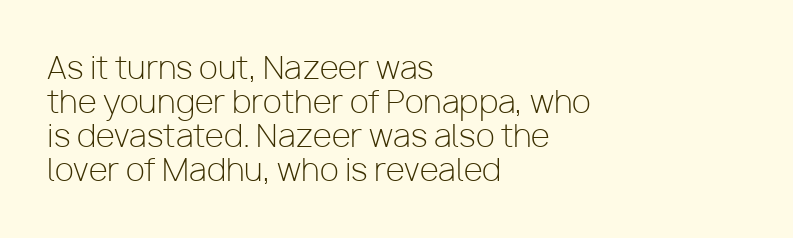
Is the letter spacing exaggerated? No — it looks like the ordinary default. The specimen omits any rule beneath the text block's lines. Each letter keeps its own natural width here, so spacing adapts to shape. Does the copy run flush right? No — it runs flush left. Vertical stems look standard width or narrower in stroke.
